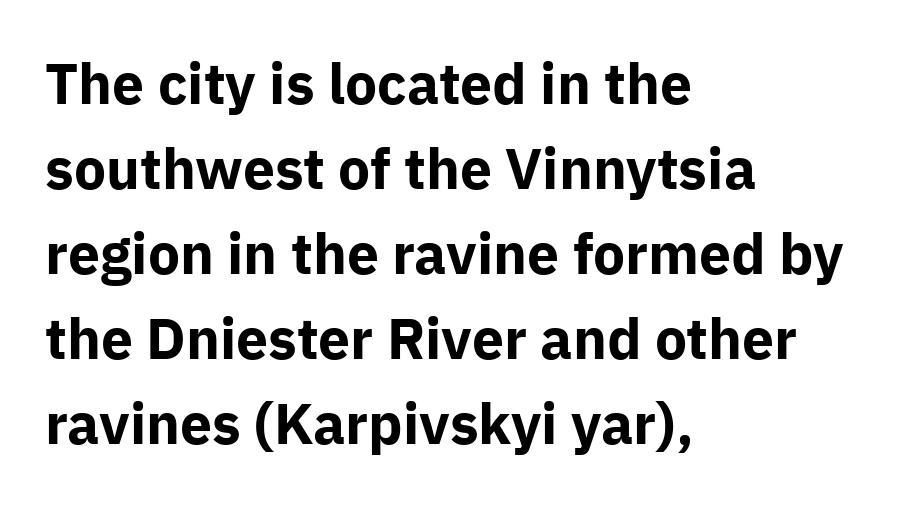
Words appear dense and cohesive because spacing is normal. In terms of weight, the rendering is a true, heavy bold. These lines are rendered in a variable-pitch font. Are there feet on the stems? There aren't — it's a sans. Left-aligned paragraph, ragged on the right.
